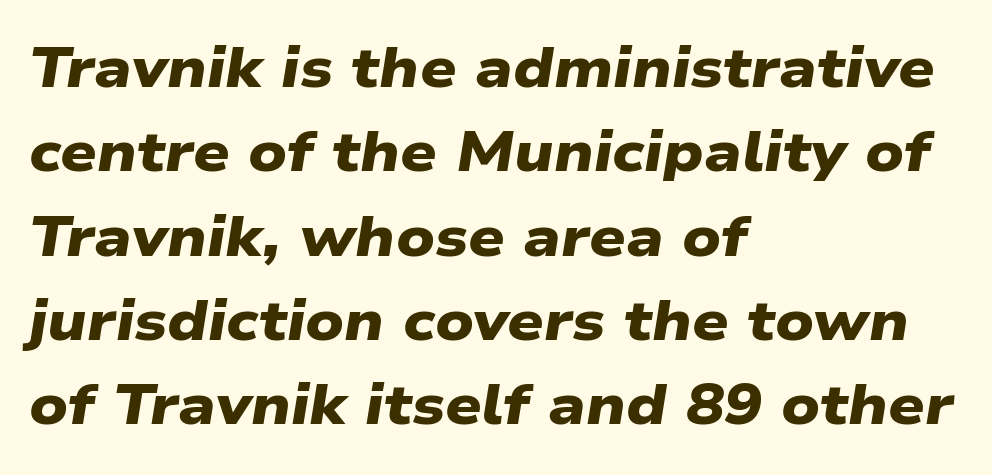
Q: Is the text bold? A: Yes.
Q: Is the typeface a serif or a sans-serif typeface? A: Sans-serif.
Q: Is the text underlined? A: No.
Q: How is the paragraph aligned? A: Left-aligned.
Q: Is the spacing between letters normal or unusually wide? A: Normal.
Q: Is the spacing between lines tight, normal or loose? A: Normal.
Q: Width (condensed, normal, or wide)? A: Wide.
Q: Stroke contrast? A: Low.
Q: x-height? A: Medium.
Q: Monospaced? A: No.
